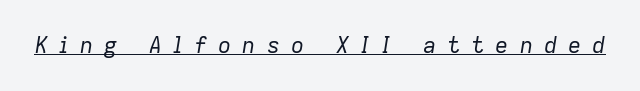
{"italic": "yes", "lean": "right", "slant_degrees": 9, "bold": "no", "underline": "yes", "letter_spacing": "wide", "letter_spacing_em": 0.5, "glyph_px": 22}
